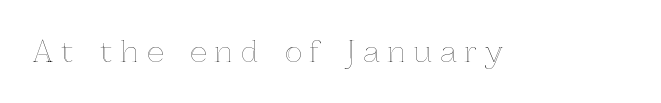
The strip under each line holds only bare page. These lines are rendered in a variable-pitch font. Tracking here is generous; glyphs stand well apart from one another. The lettering holds an erect, upright posture throughout.
